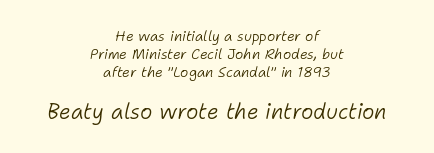
Q: Is the text bold? A: No.
Q: Is the text italic (slanted)? A: Yes, it leans right by about 11 degrees.
Q: Is the text underlined? A: No.
Q: How is the paragraph aligned? A: Centered.
Q: Is the spacing between letters normal or unusually wide? A: Normal.
Q: Is the spacing between lines tight, normal or loose? A: Normal.
Q: Which block of text is set in a larger size, the first (top) or the second (bottom)? A: The second (bottom) one.
